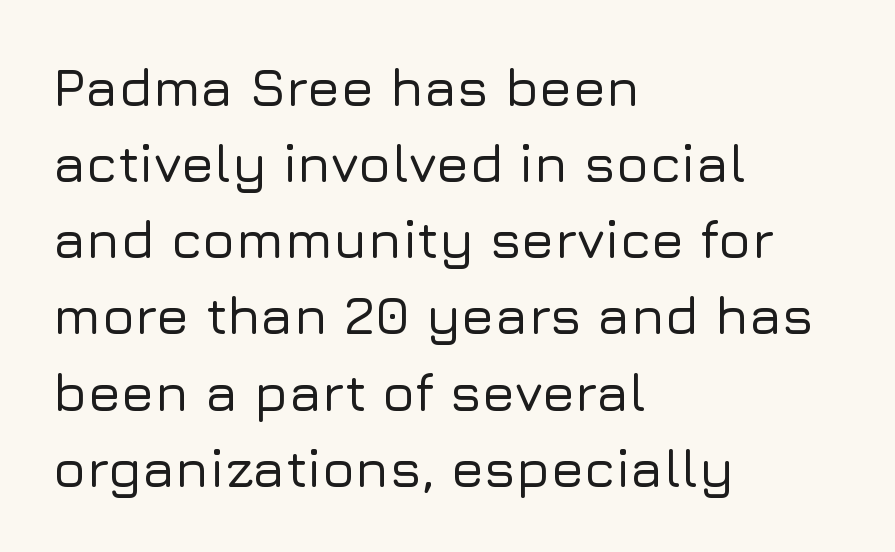
{"serif": "no", "italic": "no", "width": "normal", "stroke_contrast": "low", "x_height": "medium", "monospaced": "no", "underline": "no", "align": "left", "line_spacing": "normal", "line_spacing_ratio": 1.41, "letter_spacing": "normal", "letter_spacing_em": 0.0, "glyph_px": 54}
